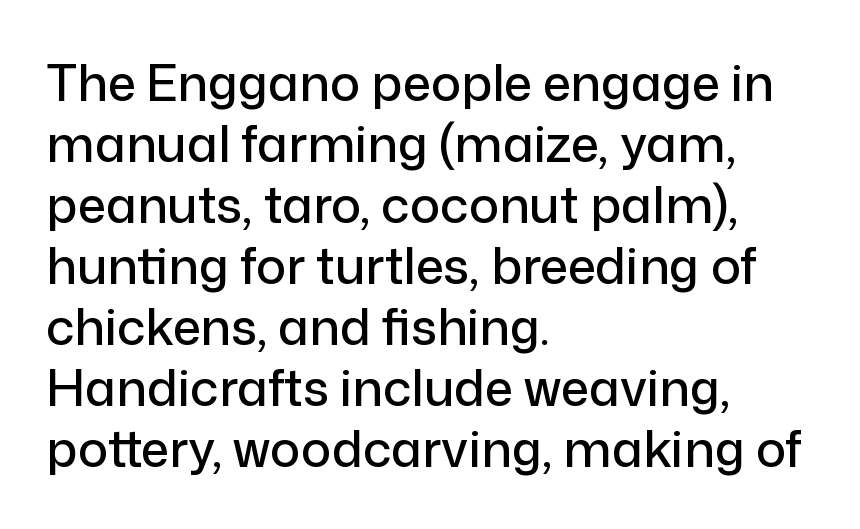
{"serif": "no", "italic": "no", "width": "normal", "stroke_contrast": "low", "x_height": "medium", "monospaced": "no", "underline": "no", "align": "left", "line_spacing_ratio": 1.22, "letter_spacing": "normal", "letter_spacing_em": 0.0, "glyph_px": 50}
